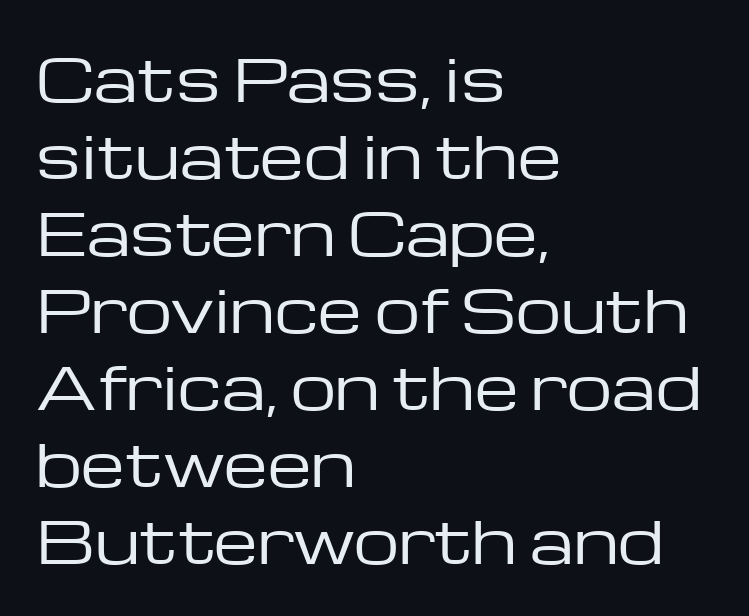
{"serif": "no", "italic": "no", "bold": "no", "weight": "regular", "width": "wide", "stroke_contrast": "low", "x_height": "medium", "monospaced": "no", "underline": "no", "align": "left", "line_spacing": "normal", "line_spacing_ratio": 1.35, "letter_spacing": "normal", "letter_spacing_em": 0.0, "glyph_px": 57}
